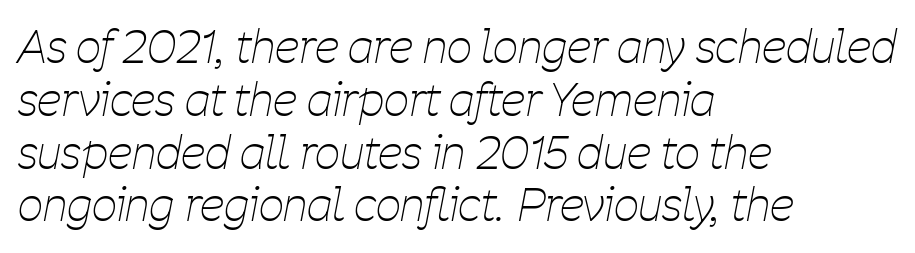
The image shows 44 px thin, condensed type, italic (leaning right); set left-aligned, line spacing 1.2x, normal letter spacing, not underlined; low stroke contrast and a medium x-height.
